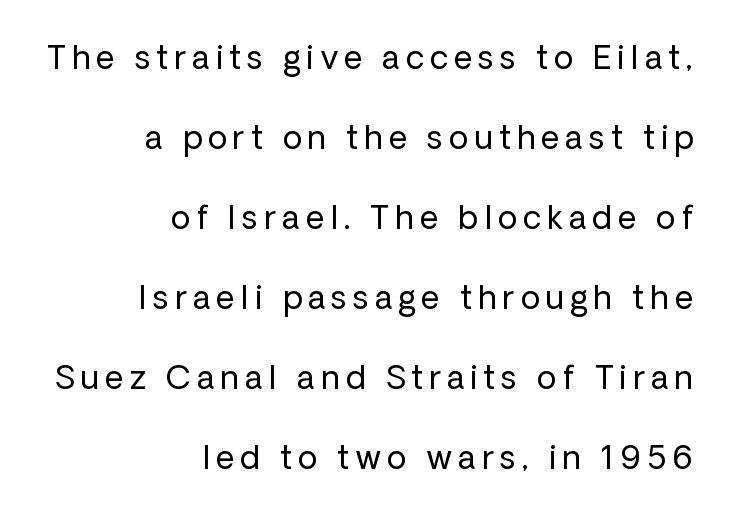
Q: Is the text bold? A: No.
Q: Is the text italic (slanted)? A: No, it is upright.
Q: Is the typeface a serif or a sans-serif typeface? A: Sans-serif.
Q: Is the text underlined? A: No.
Q: How is the paragraph aligned? A: Right-aligned.
Q: Is the spacing between lines tight, normal or loose? A: Loose.
Q: Width (condensed, normal, or wide)? A: Normal.
Q: Stroke contrast? A: Low.
Q: x-height? A: Medium.
Q: Monospaced? A: No.
